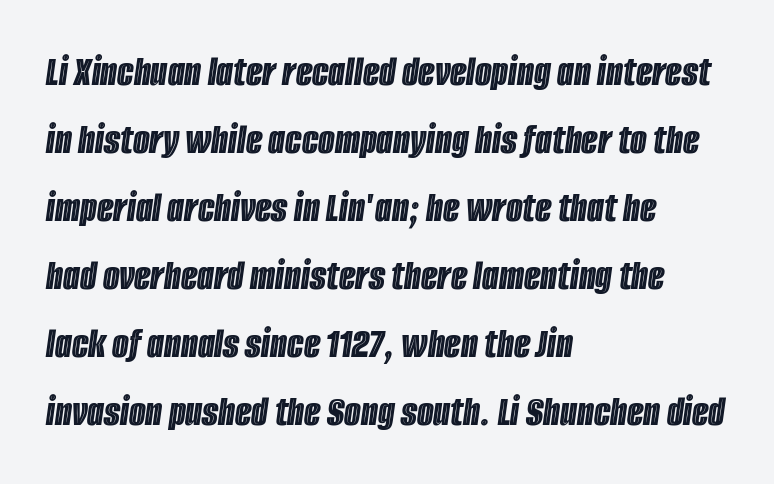
The glyphs are unaccompanied by any horizontal stroke below them. If you measured baseline to baseline, you'd find a middling distance. The font's italic variant was chosen for this text. Proportional: the letters do not fall into vertical columns. Casual observation: everything's shoved over to the left.
